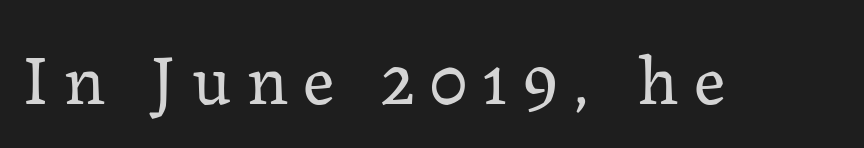
{"serif": "yes", "italic": "no", "bold": "no", "weight": "regular", "width": "normal", "stroke_contrast": "low", "x_height": "medium", "monospaced": "no", "underline": "no", "letter_spacing": "wide", "letter_spacing_em": 0.21, "glyph_px": 71}
